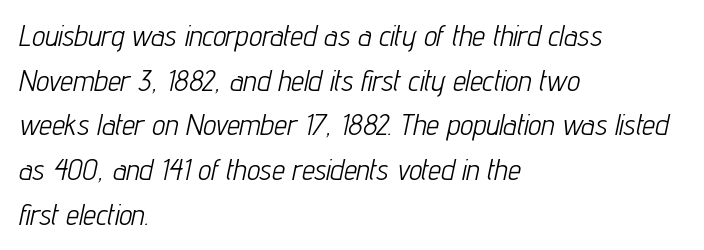
The image shows 29 px light, condensed type, italic (leaning right); set left-aligned, normal line spacing (1.54x), normal letter spacing, not underlined; low stroke contrast and a medium x-height.
